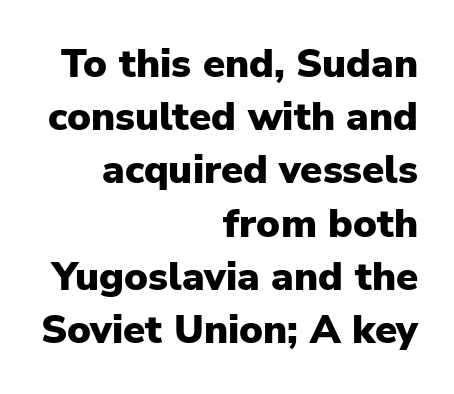
These lines are rendered in a variable-pitch font. As a designer I'd log this as weight 700, bold. These lines were composed using upright roman letters. The rendering shows plain stroke endings on the letterforms — a sans-serif design.
